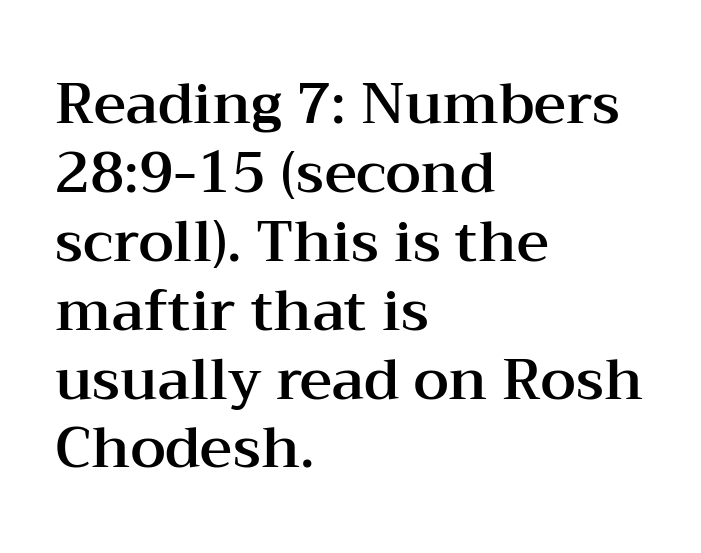
Q: Is the text italic (slanted)? A: No, it is upright.
Q: Is the typeface a serif or a sans-serif typeface? A: Serif.
Q: Is the text underlined? A: No.
Q: How is the paragraph aligned? A: Left-aligned.
Q: Is the spacing between letters normal or unusually wide? A: Normal.
Q: Width (condensed, normal, or wide)? A: Wide.
Q: Stroke contrast? A: Medium.
Q: x-height? A: Medium.
Q: Monospaced? A: No.
